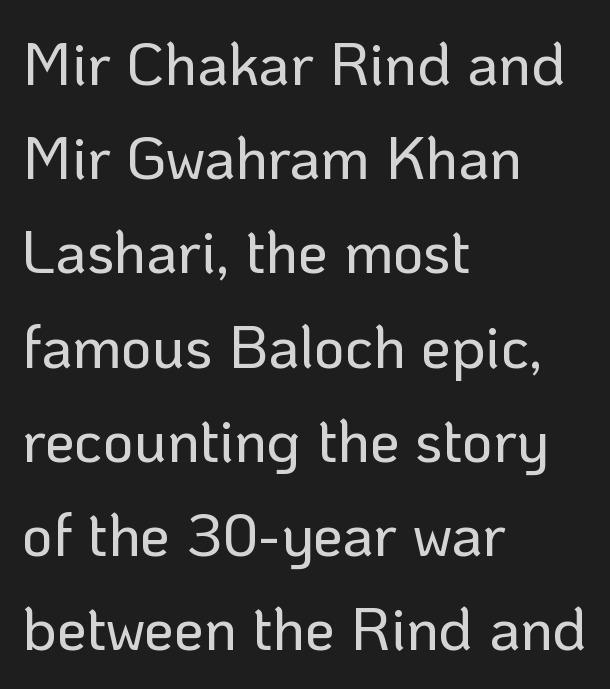
Each letter keeps its own natural width here, so spacing adapts to shape. Each row of text sits above clean, open space. The axis of the letterforms is exactly vertical. Tracking value appears to be zero — textbook default spacing.
